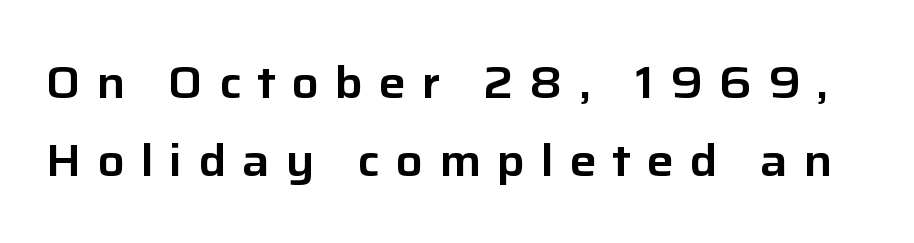
Q: Is the text italic (slanted)? A: No, it is upright.
Q: Is the typeface a serif or a sans-serif typeface? A: Sans-serif.
Q: Is the text underlined? A: No.
Q: Is the spacing between letters normal or unusually wide? A: Unusually wide.
Q: Width (condensed, normal, or wide)? A: Normal.
Q: Stroke contrast? A: Low.
Q: x-height? A: Medium.
Q: Monospaced? A: No.
